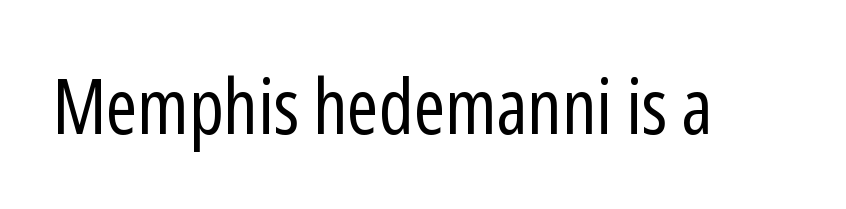
Q: Is the text bold? A: No.
Q: Is the text italic (slanted)? A: No, it is upright.
Q: Is the typeface a serif or a sans-serif typeface? A: Sans-serif.
Q: Is the text underlined? A: No.
Q: Is the spacing between letters normal or unusually wide? A: Normal.
Q: Width (condensed, normal, or wide)? A: Condensed.
Q: Stroke contrast? A: Low.
Q: x-height? A: Medium.
Q: Monospaced? A: No.
